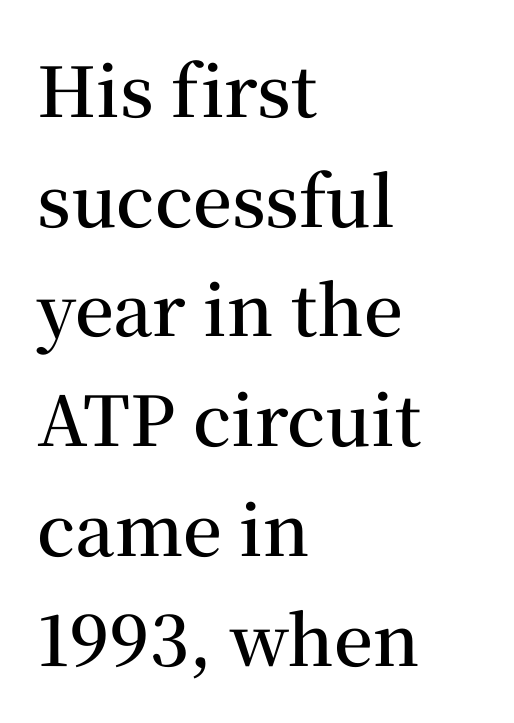
{"serif": "yes", "italic": "no", "bold": "semi", "weight": "semibold", "width": "normal", "stroke_contrast": "medium", "x_height": "medium", "monospaced": "no", "underline": "no", "align": "left", "line_spacing": "normal", "line_spacing_ratio": 1.59, "letter_spacing": "normal", "letter_spacing_em": 0.0, "glyph_px": 69}
